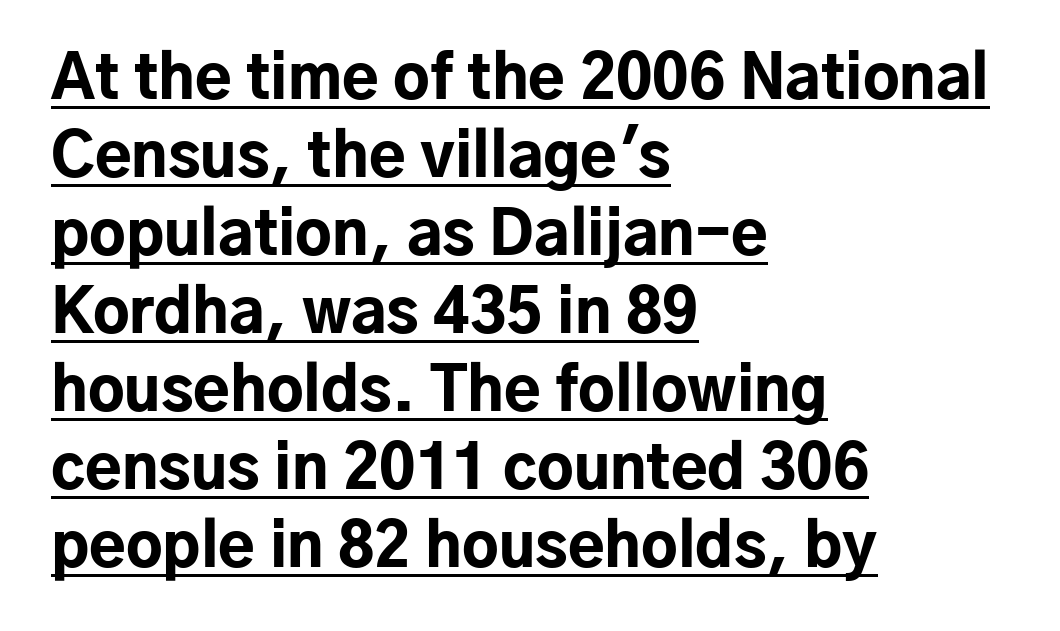
{"serif": "no", "italic": "no", "bold": "yes", "weight": "bold", "width": "normal", "stroke_contrast": "low", "x_height": "medium", "monospaced": "no", "underline": "yes", "align": "left", "line_spacing": "normal", "line_spacing_ratio": 1.3, "letter_spacing": "normal", "letter_spacing_em": 0.0, "glyph_px": 60}
